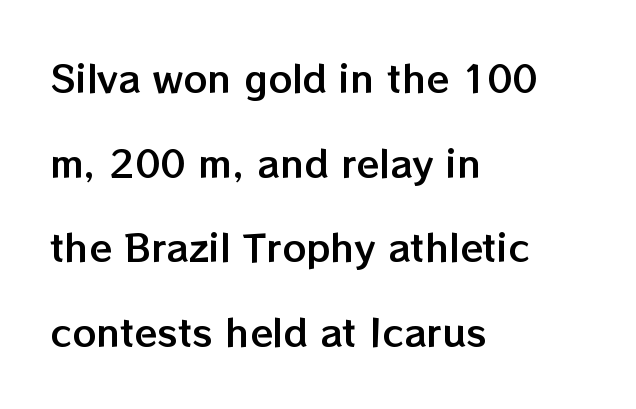
Q: Is the text italic (slanted)? A: No, it is upright.
Q: Is the text underlined? A: No.
Q: How is the paragraph aligned? A: Left-aligned.
Q: Is the spacing between letters normal or unusually wide? A: Normal.
Q: Is the spacing between lines tight, normal or loose? A: Loose.
Q: Width (condensed, normal, or wide)? A: Normal.
Q: Stroke contrast? A: Low.
Q: x-height? A: Medium.
Q: Monospaced? A: No.
